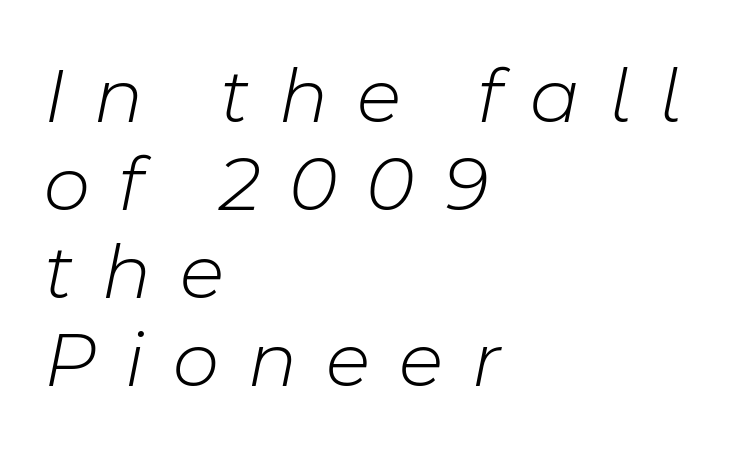
These lines are rendered in a variable-pitch font. Heaviness? Minimal to ordinary, like unemphasized prose. Descenders hang freely into open space. Slant detected: the letters are inclined. A classic flush-left, rag-right setting is used for this passage.
